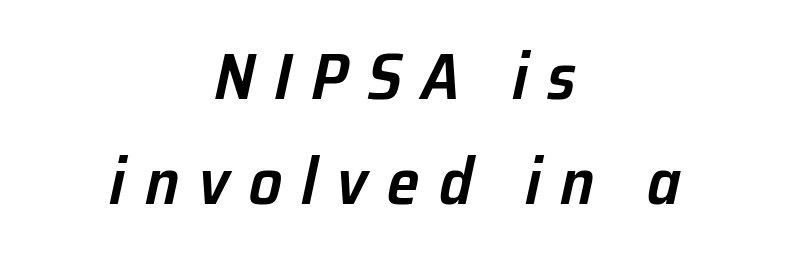
{"italic": "yes", "lean": "right", "slant_degrees": 12, "bold": "semi", "weight": "semibold", "width": "normal", "stroke_contrast": "low", "x_height": "medium", "monospaced": "no", "underline": "no", "align": "center", "line_spacing": "normal", "line_spacing_ratio": 1.59, "letter_spacing": "wide", "letter_spacing_em": 0.29, "glyph_px": 66}
